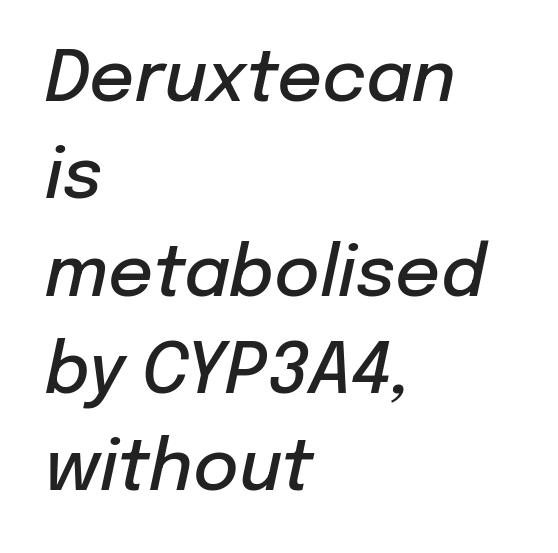
The image shows 70 px semibold type, italic (leaning right); set left-aligned, normal line spacing (1.39x), normal letter spacing, not underlined; low stroke contrast and a medium x-height.
